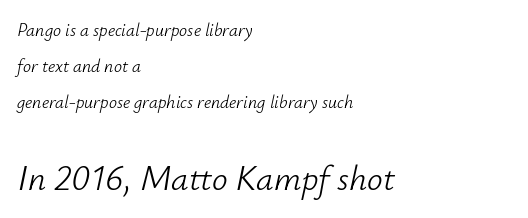
{"italic": "yes", "lean": "right", "slant_degrees": 12, "bold": "no", "weight": "light", "width": "normal", "stroke_contrast": "low", "x_height": "small", "monospaced": "no", "underline": "no", "align": "left", "line_spacing": "loose", "line_spacing_ratio": 2.0, "letter_spacing": "normal", "letter_spacing_em": 0.0, "larger_block": "second", "size_ratio": 1.94, "glyph_px": 35}
